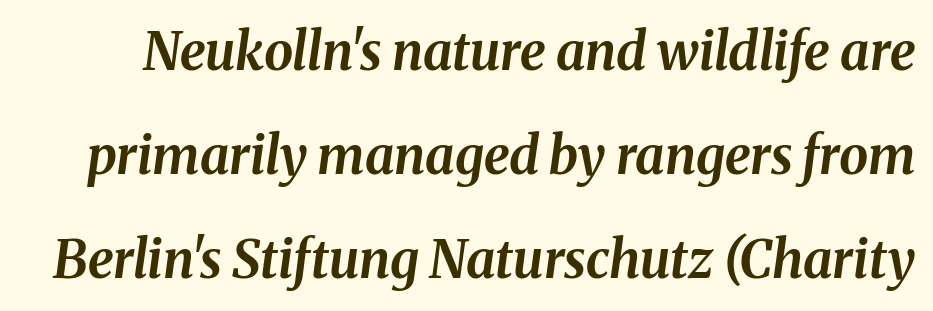
Q: Is the text bold? A: Yes.
Q: Is the text italic (slanted)? A: Yes, it leans right by about 8 degrees.
Q: Is the text underlined? A: No.
Q: Is the spacing between letters normal or unusually wide? A: Normal.
Q: Is the spacing between lines tight, normal or loose? A: Loose.
Q: Width (condensed, normal, or wide)? A: Normal.
Q: Stroke contrast? A: Medium.
Q: x-height? A: Medium.
Q: Monospaced? A: No.
